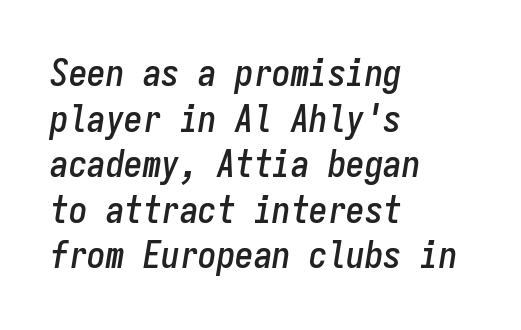
The tracking reads as untouched default to a designer's eye. The text block is weighted toward the left margin, trailing off unevenly rightward. Rule under the text: the space is simply empty. Tall strokes in this sample are angled rather than plumb. Monospaced: the letters line up in strict vertical columns.
